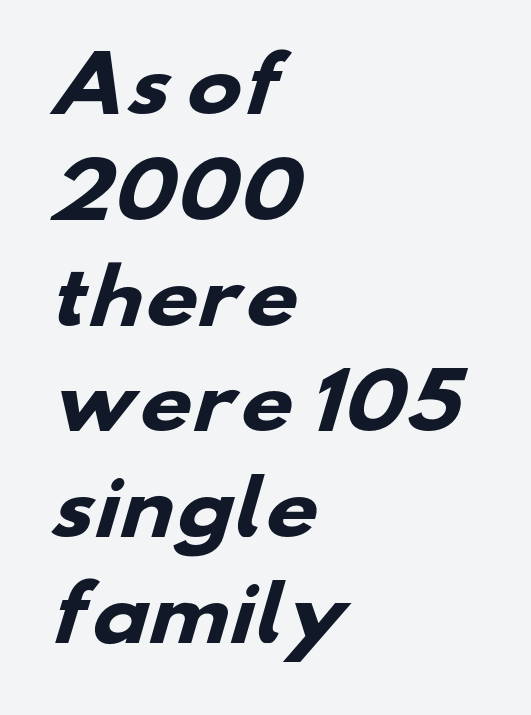
Q: Is the text bold? A: Yes.
Q: Is the typeface a serif or a sans-serif typeface? A: Sans-serif.
Q: Is the text underlined? A: No.
Q: How is the paragraph aligned? A: Left-aligned.
Q: Is the spacing between letters normal or unusually wide? A: Normal.
Q: Is the spacing between lines tight, normal or loose? A: Normal.
Q: Width (condensed, normal, or wide)? A: Wide.
Q: Stroke contrast? A: Low.
Q: x-height? A: Small.
Q: Monospaced? A: No.
